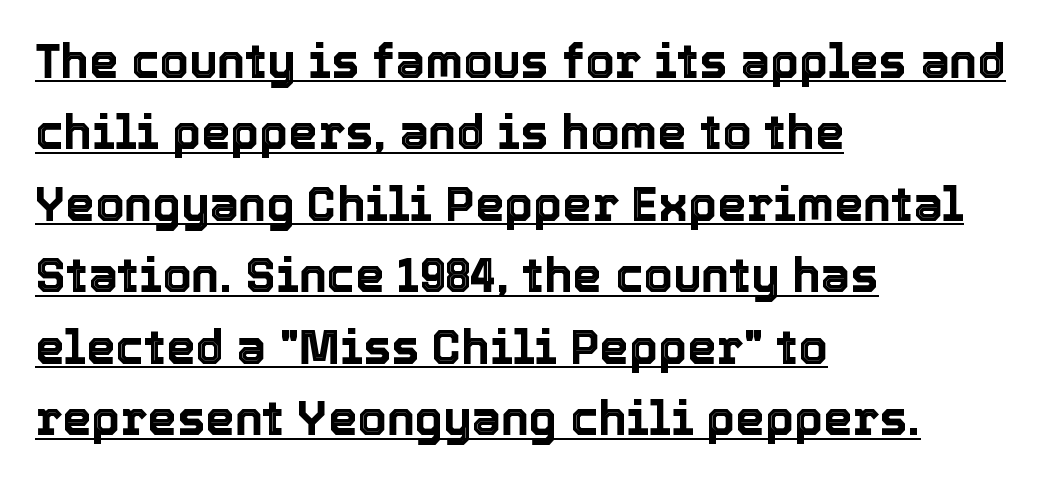
Q: Is the text italic (slanted)? A: No, it is upright.
Q: Is the text underlined? A: Yes.
Q: How is the paragraph aligned? A: Left-aligned.
Q: Is the spacing between letters normal or unusually wide? A: Normal.
Q: Is the spacing between lines tight, normal or loose? A: Normal.
Q: Width (condensed, normal, or wide)? A: Normal.
Q: x-height? A: Medium.
Q: Monospaced? A: No.
